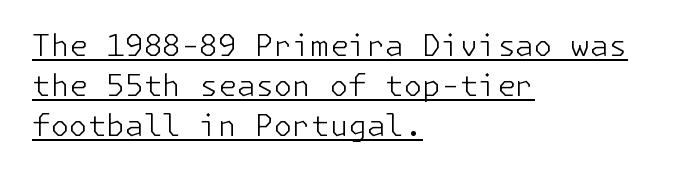
Q: Is the text bold? A: No.
Q: Is the text italic (slanted)? A: No, it is upright.
Q: Is the typeface a serif or a sans-serif typeface? A: Sans-serif.
Q: Is the text underlined? A: Yes.
Q: How is the paragraph aligned? A: Left-aligned.
Q: Is the spacing between letters normal or unusually wide? A: Normal.
Q: Is the spacing between lines tight, normal or loose? A: Normal.
Q: Width (condensed, normal, or wide)? A: Normal.
Q: Stroke contrast? A: Low.
Q: x-height? A: Medium.
